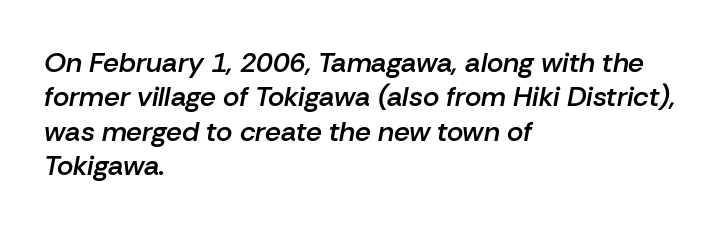
The image shows 28 px semibold type, italic (leaning right); set left-aligned, line spacing 1.23x, normal letter spacing, not underlined; low stroke contrast and a medium x-height.
